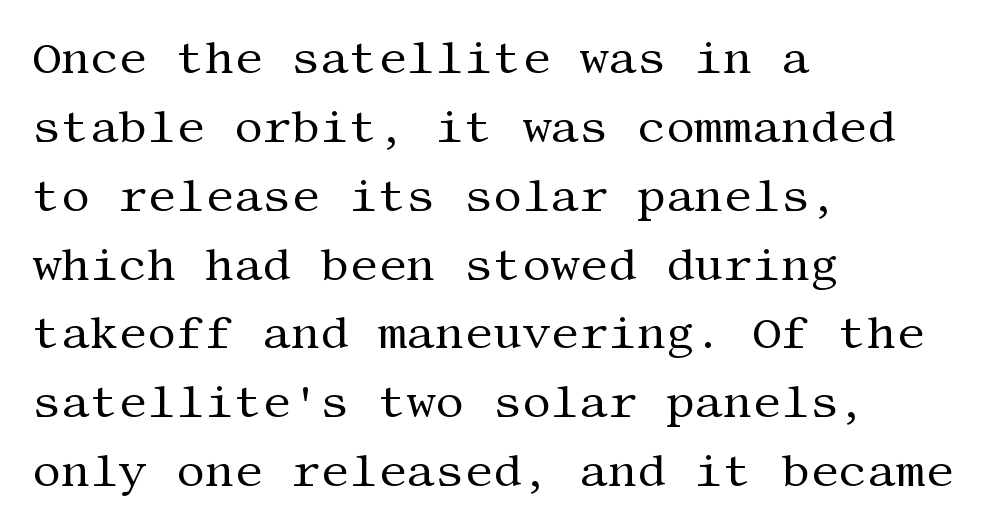
{"serif": "yes", "italic": "no", "bold": "no", "weight": "regular", "width": "normal", "stroke_contrast": "medium", "x_height": "large", "underline": "no", "align": "left", "line_spacing": "normal", "line_spacing_ratio": 1.53, "letter_spacing": "normal", "letter_spacing_em": 0.0, "glyph_px": 45}
